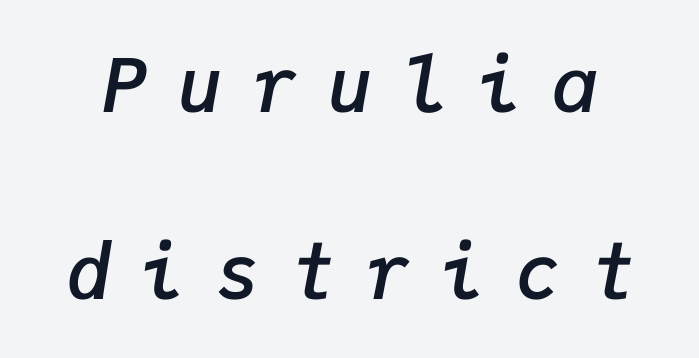
What's the leading like? Stretched, with rows far apart. Students, note that the glyphs here are deliberately spaced far apart. Typographic density is moderately raised because the face is semibold. You could count columns in this text — the font is strictly monospaced.
